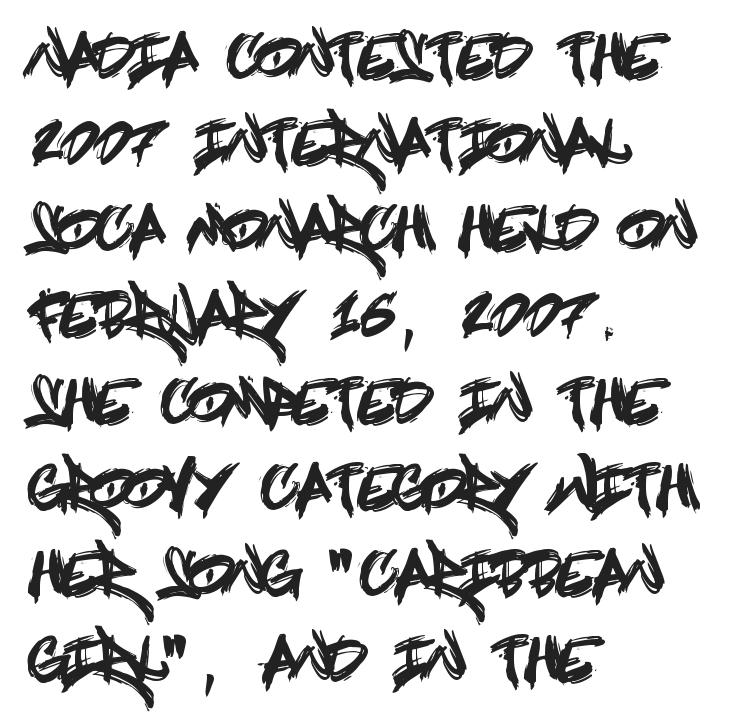
Letterform terminals end flat and unadorned throughout the passage. The passage is arranged the way most books set body copy — flush left. Tracking here is standard; glyphs follow each other at the usual distance. No word sits above an underline. The passage shown stacks its lines at a standard gap.
